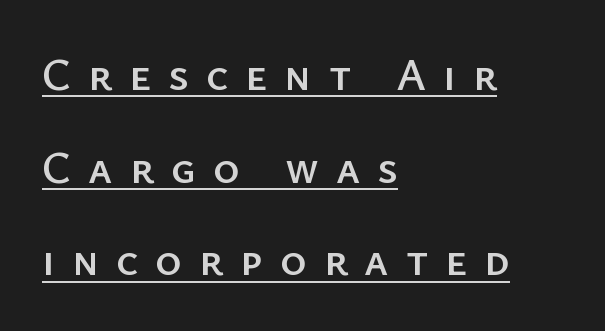
In designer terms, the underline attribute is active on this setting. Horizontal bands of white between lines are thick stripes. Posture: upright roman. The rendering uses natural spacing where letterforms have individual widths.
